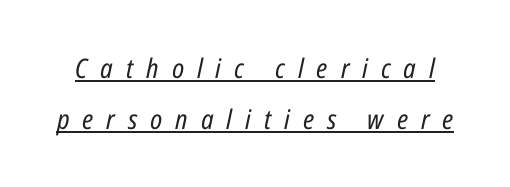
{"italic": "yes", "lean": "right", "slant_degrees": 12, "bold": "no", "underline": "yes", "line_spacing": "loose", "line_spacing_ratio": 1.9, "letter_spacing": "wide", "letter_spacing_em": 0.48, "glyph_px": 27}
